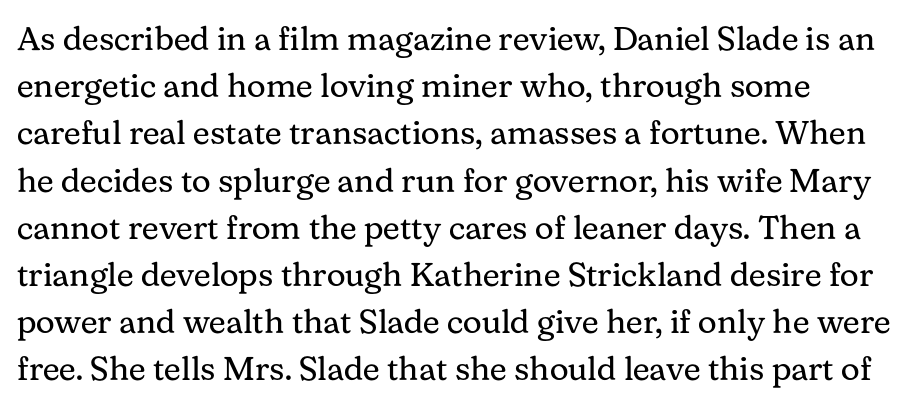
Vertical spacing — default. Check where the strokes stop: tiny serifs finish them off. Which margin do the lines hug? The left one — the right edge is uneven. Check the space under the baseline: it is left empty. Ordinary non-slanted type is in use. Caption: face not bold, strokes unweighted.
